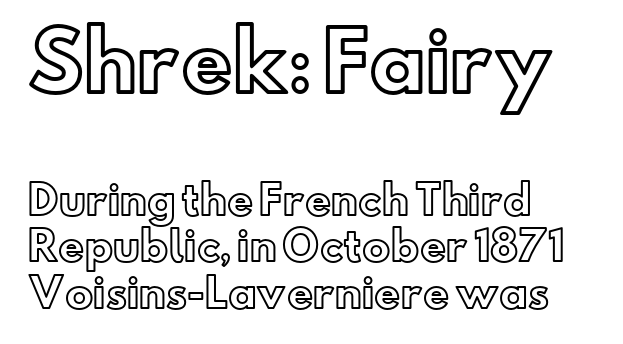
The image shows 79 px text type, upright; set left-aligned, line spacing 1.16x, normal letter spacing, not underlined; the first (top) block is 1.98x larger; a small x-height.
